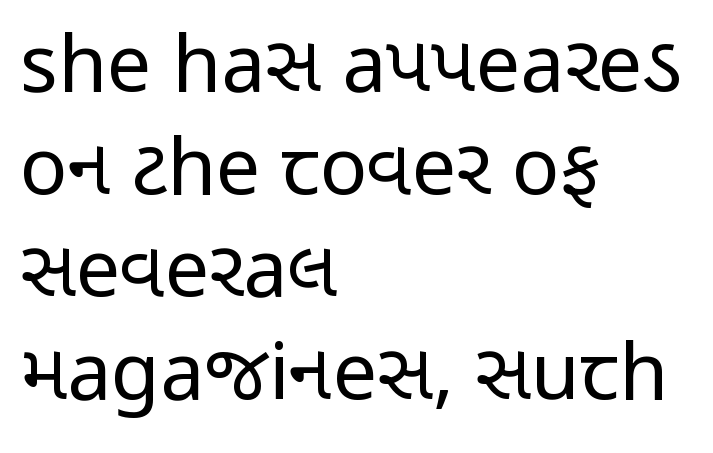
Q: Is the text bold? A: No.
Q: Is the text italic (slanted)? A: No, it is upright.
Q: Is the typeface a serif or a sans-serif typeface? A: Sans-serif.
Q: Is the text underlined? A: No.
Q: How is the paragraph aligned? A: Left-aligned.
Q: Is the spacing between letters normal or unusually wide? A: Normal.
Q: Is the spacing between lines tight, normal or loose? A: Normal.
Q: Width (condensed, normal, or wide)? A: Condensed.
Q: Stroke contrast? A: Low.
Q: x-height? A: Medium.
Q: Monospaced? A: No.
